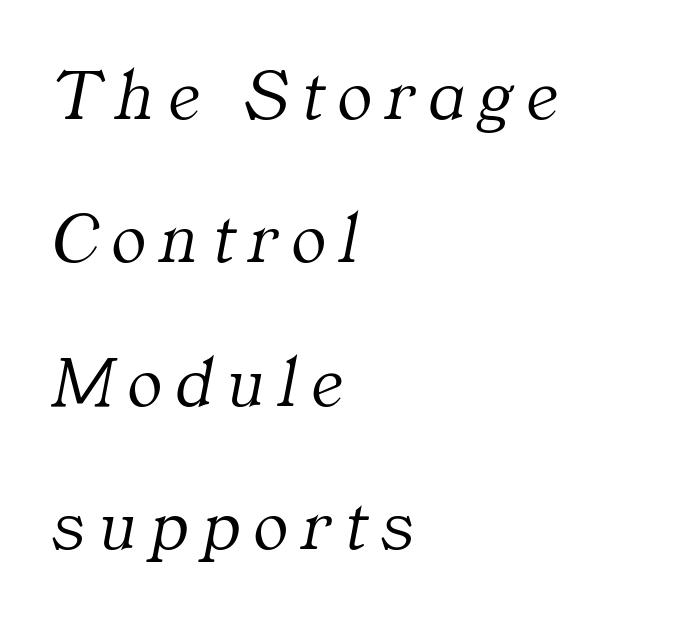
{"serif": "yes", "italic": "yes", "lean": "right", "slant_degrees": 11, "bold": "no", "weight": "light", "width": "normal", "stroke_contrast": "medium", "x_height": "medium", "monospaced": "no", "underline": "no", "align": "left", "line_spacing": "loose", "line_spacing_ratio": 1.99, "letter_spacing": "wide", "letter_spacing_em": 0.2, "glyph_px": 72}
